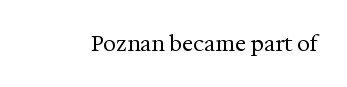
{"italic": "no", "bold": "no", "underline": "no", "letter_spacing": "normal", "letter_spacing_em": 0.0, "glyph_px": 21}
